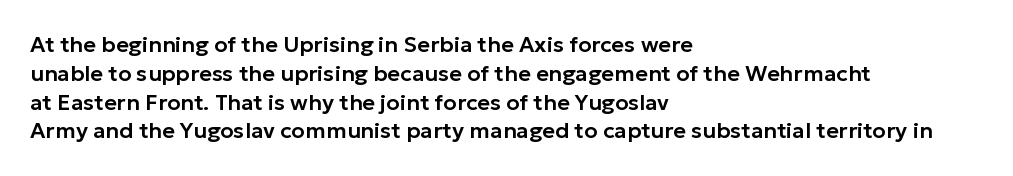
Descender tails drop into unmarked territory. Horizontal alignment here is leftward, the default for most running prose. Does extra space separate the letters? No, they use regular spacing. Upright lettering throughout. Evenly set lines give the paragraph a standard silhouette.
